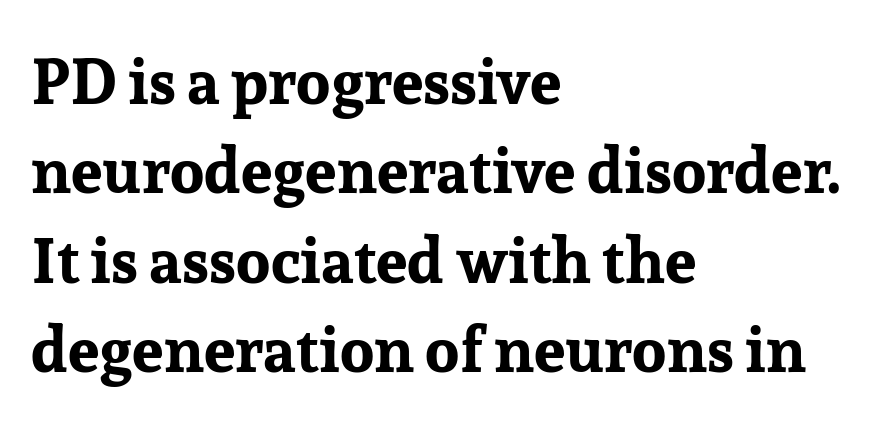
{"serif": "yes", "italic": "no", "bold": "yes", "weight": "bold", "width": "normal", "stroke_contrast": "low", "x_height": "medium", "monospaced": "no", "underline": "no", "align": "left", "line_spacing": "normal", "line_spacing_ratio": 1.42, "letter_spacing": "normal", "letter_spacing_em": 0.0, "glyph_px": 63}
